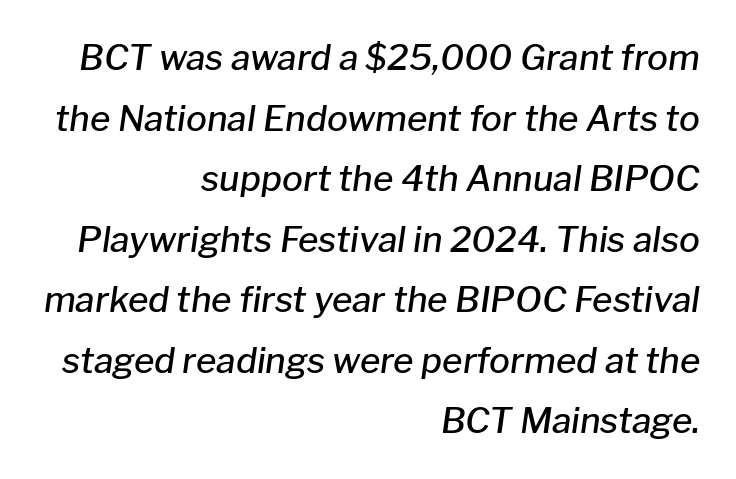
You can tell it's italic because the verticals aren't actually vertical. The type is set solid horizontally, with unmodified tracking. The glyphs have the mass of a demibold cut, below bold. Compared with a flush-left layout, this one pins lines to the opposite, right side.
